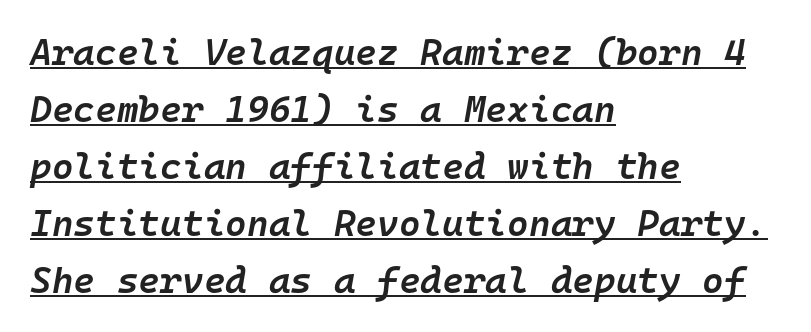
The image shows 37 px semibold type, italic (leaning right), monospaced; set left-aligned, normal line spacing (1.54x), normal letter spacing, underlined; low stroke contrast and a medium x-height.
